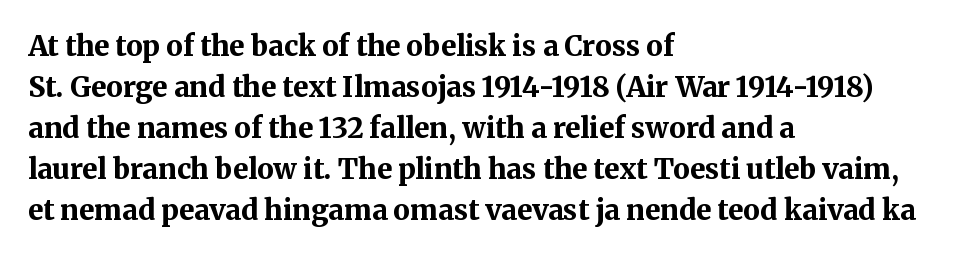
I'd call this a serif setting — the letters wear small feet. The specimen omits any rule beneath the text block's lines. The letters advance in unequal steps, a hallmark of proportional type. Each word holds together tightly as a unit, with standard inter-letter gaps.
